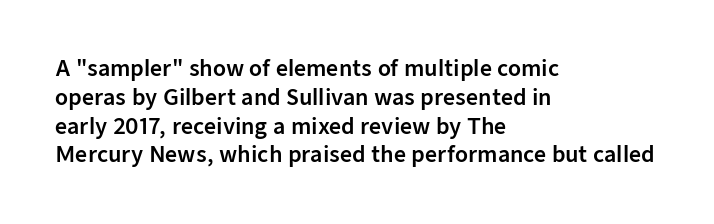
The image shows 21 px text type, upright; set left-aligned, normal line spacing (1.37x), normal letter spacing, not underlined.
